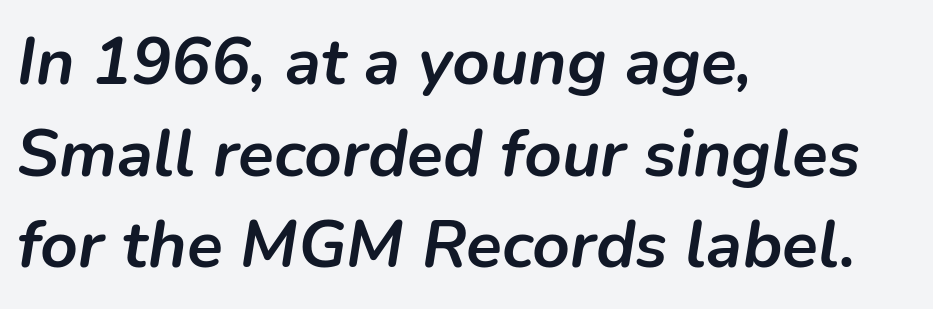
Glyph-to-glyph distance matches everyday printed text. A normal amount of white space separates one row of letters from the next. The letters are slanted; this is an italic face. Look at the stroke-to-counter ratio: heavy, a bold.
